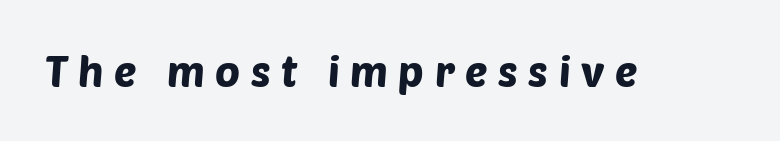
The image shows 42 px sans-serif type; set unusually wide letter spacing (+0.25 em), not underlined; low stroke contrast and a large x-height.
